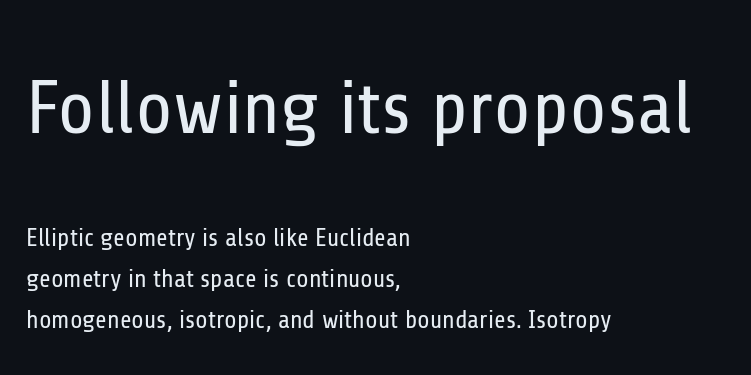
Nobody touched the tracking dial on this one. Is this a heavy cut? Hardly; it is regular or lighter. Proportional: the letters do not fall into vertical columns. This rendering features lettering with no underline. Caption: upper text group enlarged, lower text group reduced. You can tell from the bare stems that sans-serif type was used.
